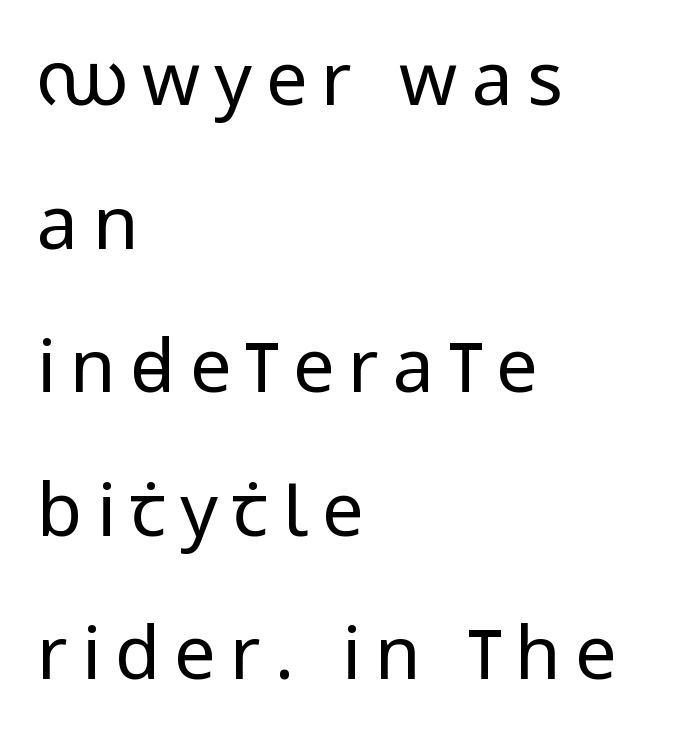
The baseline area is clear. No extra ink here — the face is not bold. Quick note: not italic, upright. The designer went with a sans here, leaving each stem footless.
